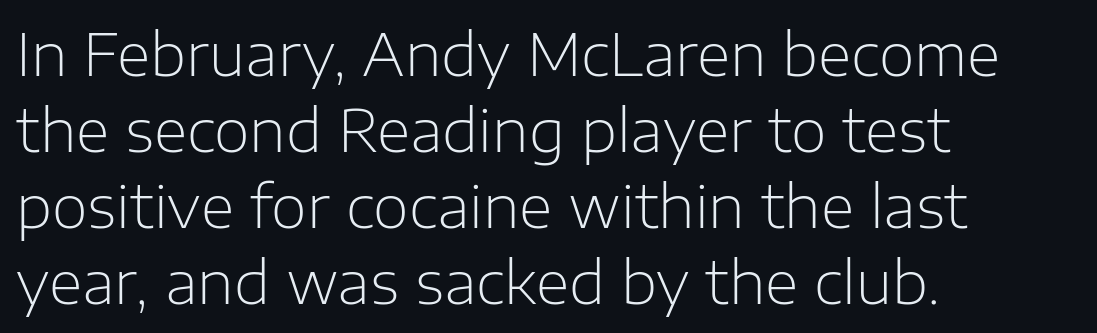
Q: Is the text bold? A: No.
Q: Is the text italic (slanted)? A: No, it is upright.
Q: Is the typeface a serif or a sans-serif typeface? A: Sans-serif.
Q: Is the text underlined? A: No.
Q: How is the paragraph aligned? A: Left-aligned.
Q: Is the spacing between letters normal or unusually wide? A: Normal.
Q: Is the spacing between lines tight, normal or loose? A: Normal.
Q: Width (condensed, normal, or wide)? A: Normal.
Q: Stroke contrast? A: Low.
Q: x-height? A: Medium.
Q: Monospaced? A: No.
